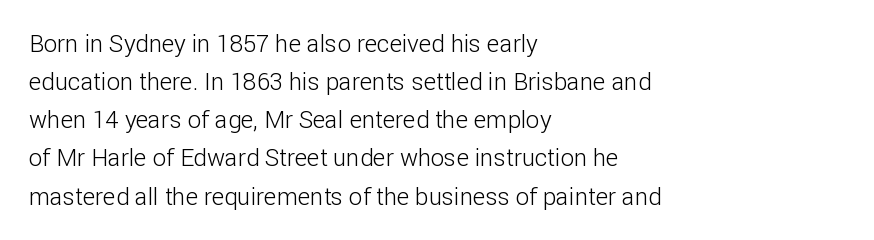
Q: Is the text bold? A: No.
Q: Is the text italic (slanted)? A: No, it is upright.
Q: Is the text underlined? A: No.
Q: How is the paragraph aligned? A: Left-aligned.
Q: Is the spacing between letters normal or unusually wide? A: Normal.
Q: Is the spacing between lines tight, normal or loose? A: Normal.
